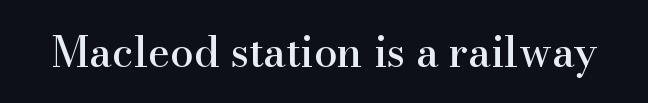
The image shows 42 px serif type, upright; set normal letter spacing, not underlined; high stroke contrast and a small x-height.
